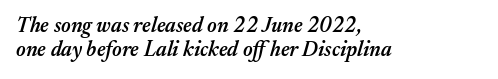
{"italic": "yes", "lean": "right", "slant_degrees": 17, "bold": "semi", "underline": "no", "align": "left", "line_spacing": "tight", "line_spacing_ratio": 1.15, "letter_spacing": "normal", "letter_spacing_em": 0.0, "glyph_px": 21}
